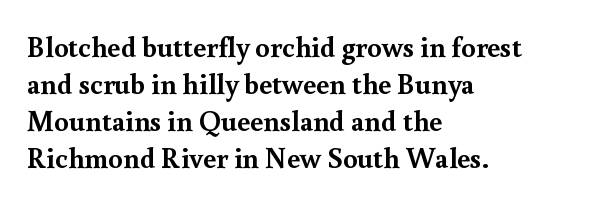
The face used here is rendered with its standard letterfit. Reading down the column, the eye jumps a familiar distance to each next line. Designer's note — italics off, roman on. This sample has the flowing, uneven cadence of proportional lettering.
